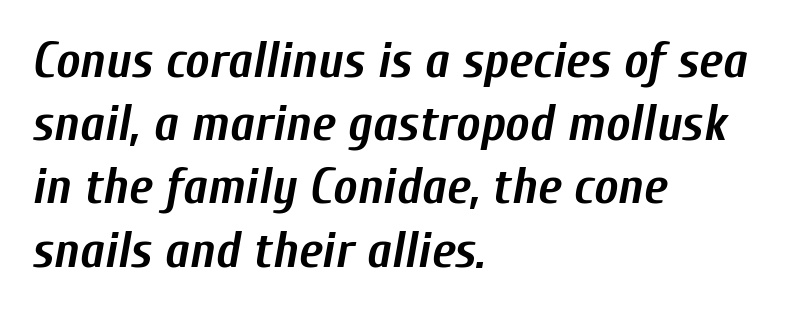
The image shows 51 px semibold, condensed type, italic (leaning right); set left-aligned, line spacing 1.24x, normal letter spacing, not underlined; low stroke contrast and a medium x-height.
